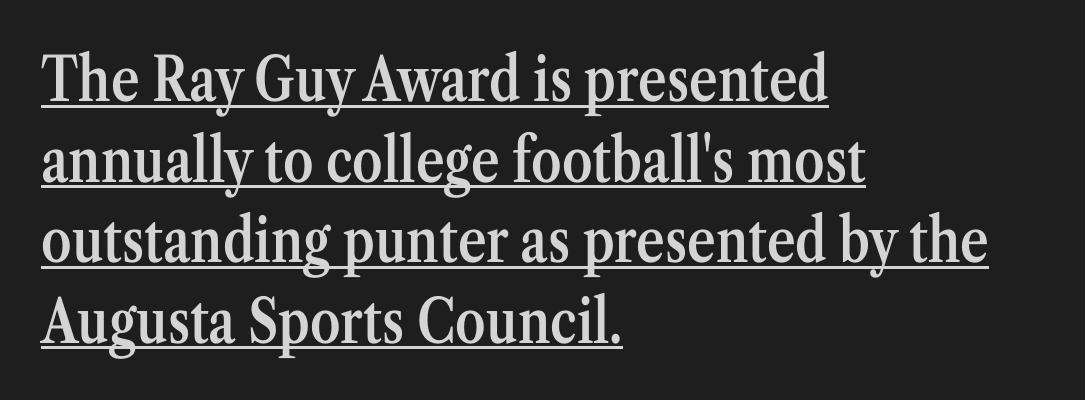
{"serif": "yes", "italic": "no", "bold": "semi", "weight": "semibold", "width": "condensed", "stroke_contrast": "medium", "x_height": "medium", "monospaced": "no", "underline": "yes", "align": "left", "line_spacing": "normal", "line_spacing_ratio": 1.32, "letter_spacing": "normal", "letter_spacing_em": 0.0, "glyph_px": 61}
